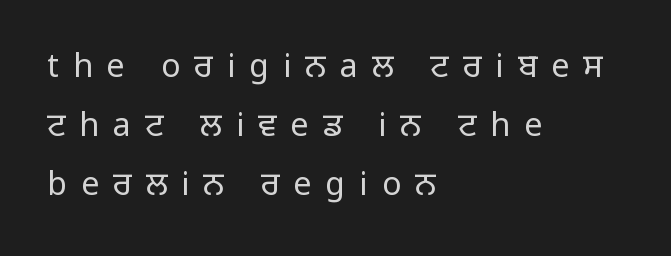
{"serif": "no", "italic": "no", "bold": "no", "weight": "regular", "width": "normal", "stroke_contrast": "low", "x_height": "medium", "monospaced": "no", "underline": "no", "align": "left", "line_spacing_ratio": 1.84, "letter_spacing": "wide", "letter_spacing_em": 0.44, "glyph_px": 32}
